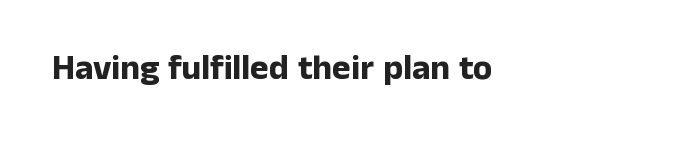
Q: Is the text bold? A: Yes.
Q: Is the text italic (slanted)? A: No, it is upright.
Q: Is the typeface a serif or a sans-serif typeface? A: Sans-serif.
Q: Is the text underlined? A: No.
Q: Is the spacing between letters normal or unusually wide? A: Normal.
Q: Width (condensed, normal, or wide)? A: Normal.
Q: Stroke contrast? A: Low.
Q: x-height? A: Medium.
Q: Monospaced? A: No.
